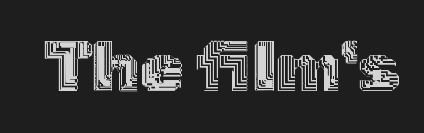
The image shows 71 px text type, upright; set normal letter spacing, not underlined; a medium x-height.
